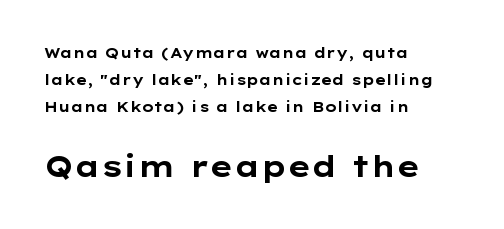
The image shows 29 px bold, wide sans-serif type, upright; set left-aligned, loose line spacing (1.92x), normal letter spacing, not underlined; the second (bottom) block is 2.07x larger; low stroke contrast and a medium x-height.
